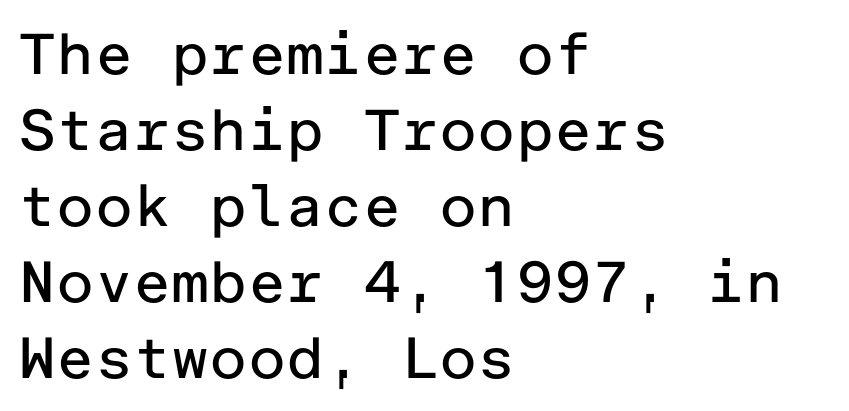
Q: Is the text bold? A: No.
Q: Is the text italic (slanted)? A: No, it is upright.
Q: Is the typeface a serif or a sans-serif typeface? A: Sans-serif.
Q: Is the text underlined? A: No.
Q: How is the paragraph aligned? A: Left-aligned.
Q: Is the spacing between letters normal or unusually wide? A: Normal.
Q: Is the spacing between lines tight, normal or loose? A: Normal.
Q: Width (condensed, normal, or wide)? A: Normal.
Q: Stroke contrast? A: Low.
Q: x-height? A: Medium.
